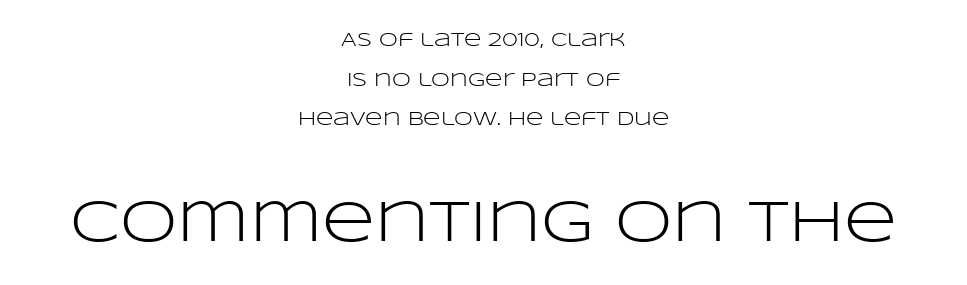
The face used here appears at its bigger size in the lower chunk. Each letter keeps its own natural width here, so spacing adapts to shape. This rendering employs a face without finishing strokes, i.e., a sans-serif. The space beneath each line is pristine and unruled. Horizontal bands of white between lines are thick stripes.
